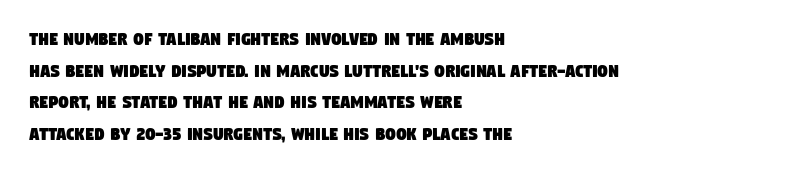
Q: Is the text underlined? A: No.
Q: How is the paragraph aligned? A: Left-aligned.
Q: Is the spacing between letters normal or unusually wide? A: Normal.
Q: Is the spacing between lines tight, normal or loose? A: Normal.
